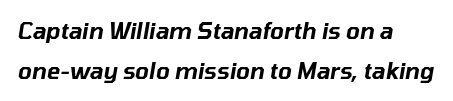
Q: Is the text italic (slanted)? A: Yes, it leans right by about 10 degrees.
Q: Is the text underlined? A: No.
Q: How is the paragraph aligned? A: Left-aligned.
Q: Is the spacing between letters normal or unusually wide? A: Normal.
